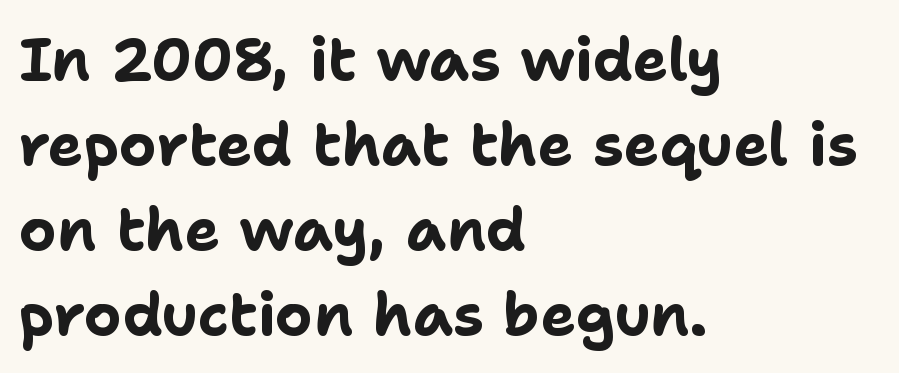
The image shows 59 px bold sans-serif type, upright; set left-aligned, normal line spacing (1.44x), normal letter spacing, not underlined; low stroke contrast and a medium x-height.
